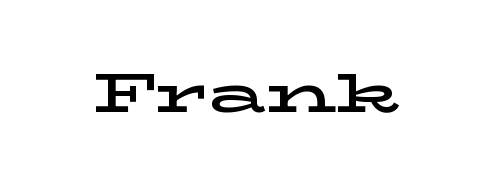
Q: Is the text italic (slanted)? A: No, it is upright.
Q: Is the typeface a serif or a sans-serif typeface? A: Serif.
Q: Is the text underlined? A: No.
Q: Is the spacing between letters normal or unusually wide? A: Normal.
Q: Width (condensed, normal, or wide)? A: Wide.
Q: Stroke contrast? A: Low.
Q: x-height? A: Medium.
Q: Monospaced? A: No.
